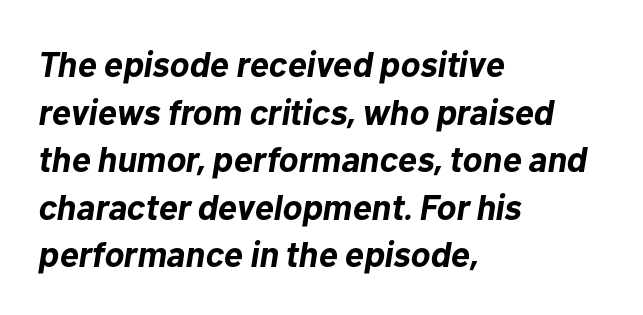
{"italic": "yes", "lean": "right", "slant_degrees": 10, "bold": "yes", "weight": "bold", "width": "normal", "stroke_contrast": "low", "x_height": "medium", "monospaced": "no", "underline": "no", "align": "left", "line_spacing": "normal", "line_spacing_ratio": 1.32, "letter_spacing": "normal", "letter_spacing_em": 0.0, "glyph_px": 36}
